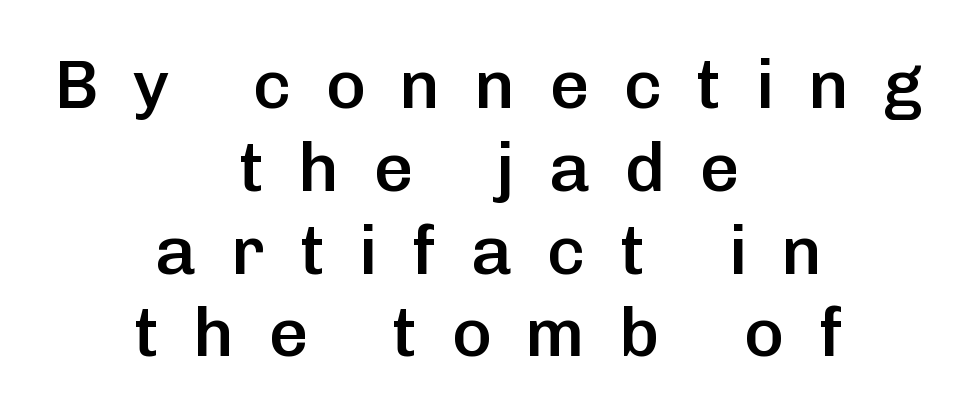
Q: Is the text bold? A: Semi-bold.
Q: Is the text italic (slanted)? A: No, it is upright.
Q: Is the typeface a serif or a sans-serif typeface? A: Sans-serif.
Q: Is the text underlined? A: No.
Q: How is the paragraph aligned? A: Centered.
Q: Is the spacing between letters normal or unusually wide? A: Unusually wide.
Q: Width (condensed, normal, or wide)? A: Normal.
Q: Stroke contrast? A: Low.
Q: x-height? A: Medium.
Q: Monospaced? A: No.
